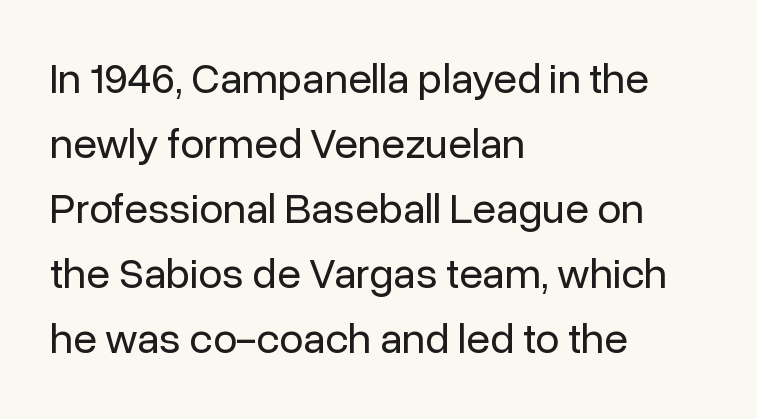
The image shows 43 px regular-weight sans-serif type, upright; set left-aligned, normal line spacing (1.51x), normal letter spacing, not underlined; low stroke contrast and a medium x-height.
